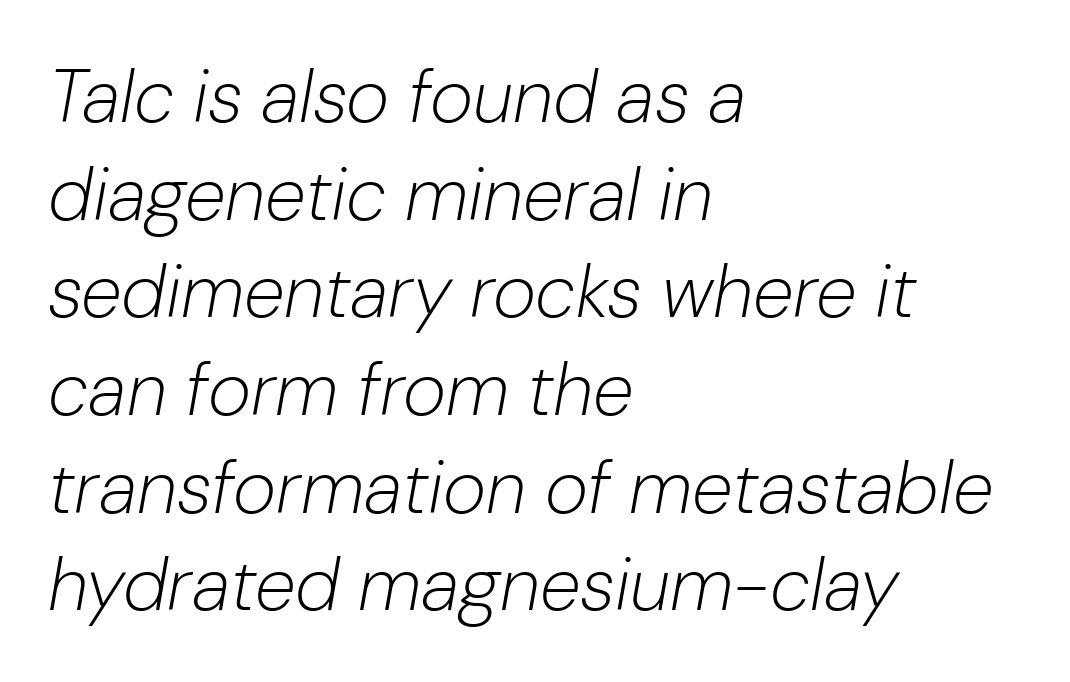
Q: Is the text bold? A: No.
Q: Is the text italic (slanted)? A: Yes, it leans right by about 10 degrees.
Q: Is the text underlined? A: No.
Q: How is the paragraph aligned? A: Left-aligned.
Q: Is the spacing between letters normal or unusually wide? A: Normal.
Q: Is the spacing between lines tight, normal or loose? A: Normal.
Q: Width (condensed, normal, or wide)? A: Normal.
Q: Stroke contrast? A: Low.
Q: x-height? A: Medium.
Q: Monospaced? A: No.
